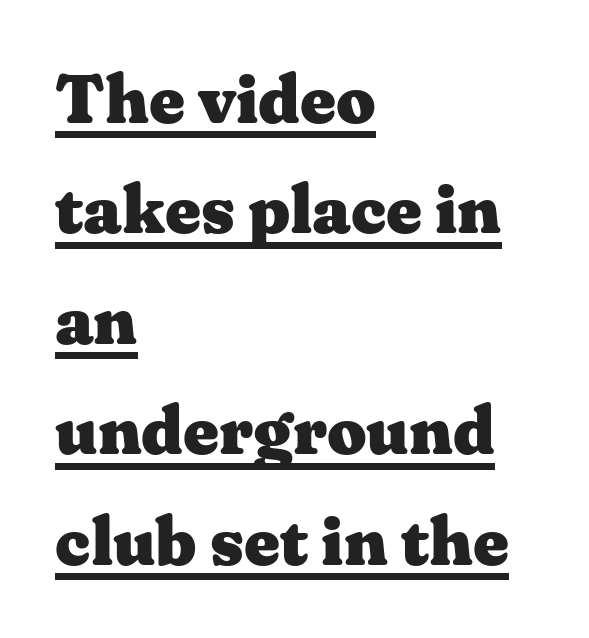
The image shows 69 px heavy, wide serif type, upright; set left-aligned, normal line spacing (1.6x), normal letter spacing, underlined; medium stroke contrast and a medium x-height.
